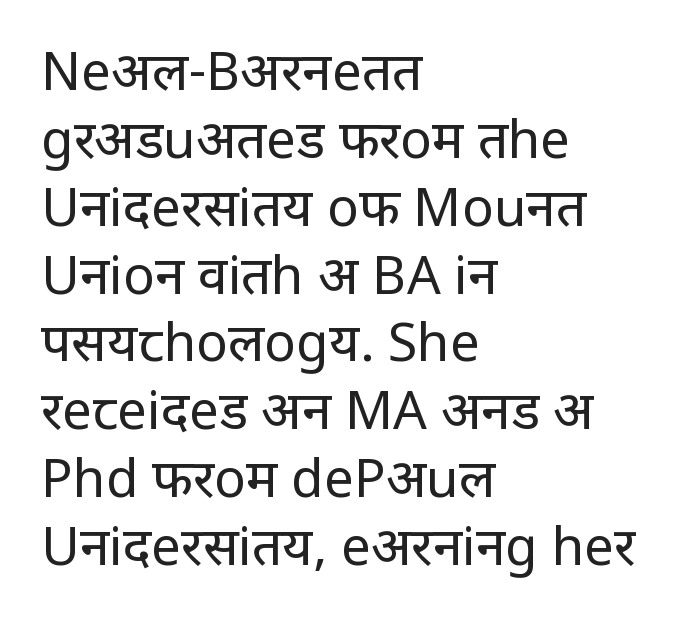
{"serif": "no", "italic": "no", "bold": "no", "weight": "regular", "width": "condensed", "stroke_contrast": "low", "x_height": "large", "monospaced": "no", "underline": "no", "align": "left", "line_spacing": "normal", "line_spacing_ratio": 1.28, "letter_spacing": "normal", "letter_spacing_em": 0.0, "glyph_px": 53}
